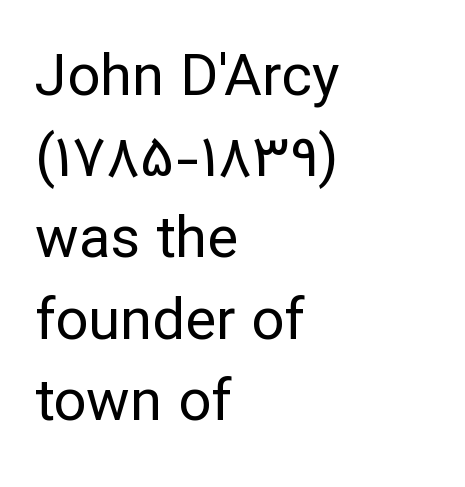
Q: Is the text bold? A: No.
Q: Is the text italic (slanted)? A: No, it is upright.
Q: Is the typeface a serif or a sans-serif typeface? A: Sans-serif.
Q: Is the text underlined? A: No.
Q: How is the paragraph aligned? A: Left-aligned.
Q: Is the spacing between letters normal or unusually wide? A: Normal.
Q: Is the spacing between lines tight, normal or loose? A: Normal.
Q: Width (condensed, normal, or wide)? A: Normal.
Q: Stroke contrast? A: Low.
Q: x-height? A: Medium.
Q: Monospaced? A: No.
